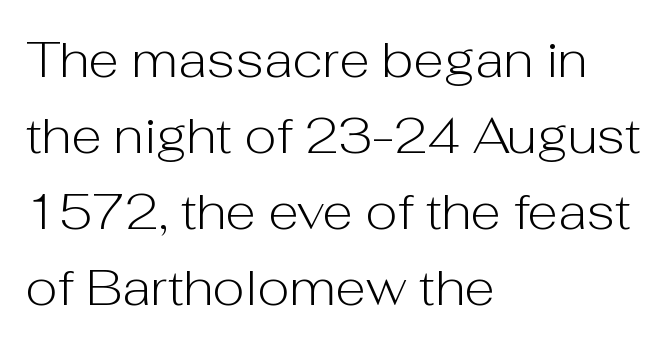
Character widths vary here, with narrow letters taking less room than wide ones. The type is set solid horizontally, with unmodified tracking. Tall strokes in this sample are plumb rather than angled. Each row of text sits above clean, open space. Examine the stroke ends and you'll find no serifs. Typeset ragged right — the left edge is the straight one.
